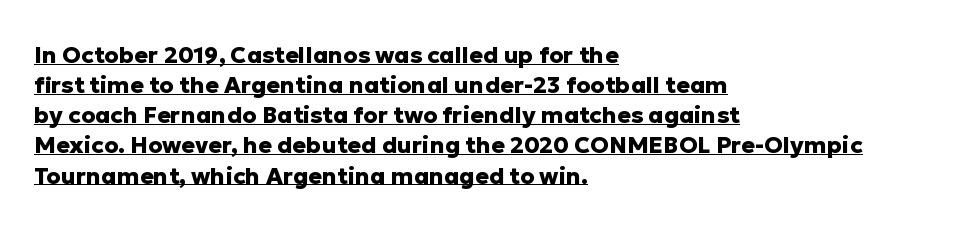
The face used here appears with an underline applied. Is the letter spacing exaggerated? No — it looks like the ordinary default. On the weight axis this lands at bold, roughly 700. One glance says typical: line gaps are just what's usual.
